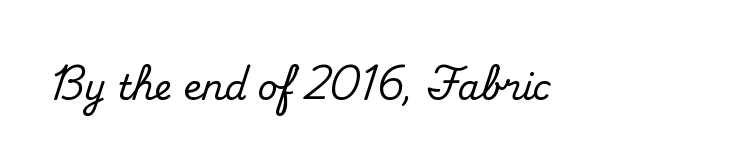
Q: Is the text italic (slanted)? A: Yes.
Q: Is the typeface a serif or a sans-serif typeface? A: Serif.
Q: Is the text underlined? A: No.
Q: Is the spacing between letters normal or unusually wide? A: Normal.
Q: Width (condensed, normal, or wide)? A: Normal.
Q: Stroke contrast? A: Medium.
Q: x-height? A: Small.
Q: Monospaced? A: No.
